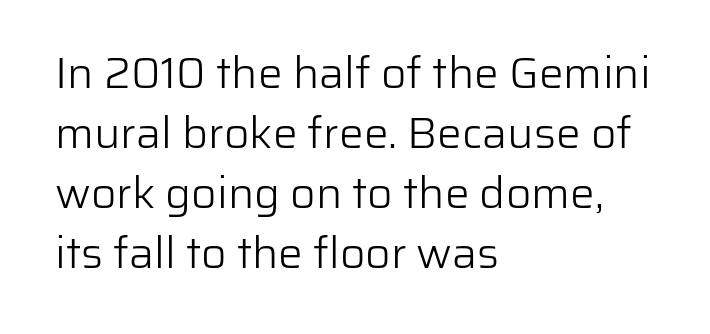
How are the letters spaced? Ordinarily, with no added tracking. Nothing heavy about these letters — not bold at all. Think of a printed novel: that variable character pitch is what you see here. The leading is moderate, giving the passage an even texture. One-word summary of the alignment: left.
